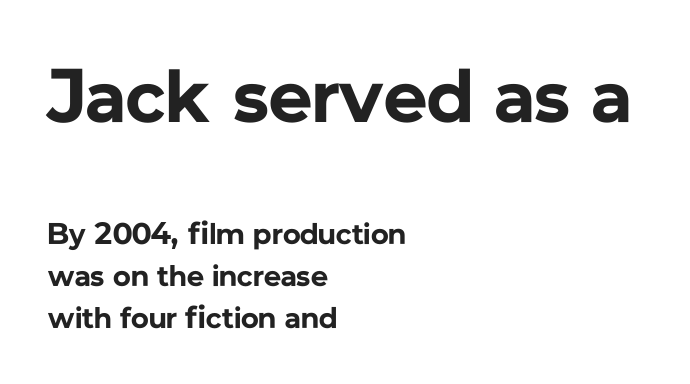
Q: Is the text bold? A: Yes.
Q: Is the text italic (slanted)? A: No, it is upright.
Q: Is the typeface a serif or a sans-serif typeface? A: Sans-serif.
Q: Is the text underlined? A: No.
Q: How is the paragraph aligned? A: Left-aligned.
Q: Is the spacing between letters normal or unusually wide? A: Normal.
Q: Is the spacing between lines tight, normal or loose? A: Normal.
Q: Which block of text is set in a larger size, the first (top) or the second (bottom)? A: The first (top) one.
Q: Width (condensed, normal, or wide)? A: Normal.
Q: Stroke contrast? A: Low.
Q: x-height? A: Medium.
Q: Monospaced? A: No.
